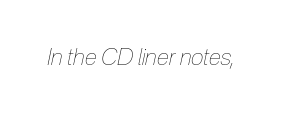
The image shows 23 px text type, italic (leaning right); set normal letter spacing, not underlined.
